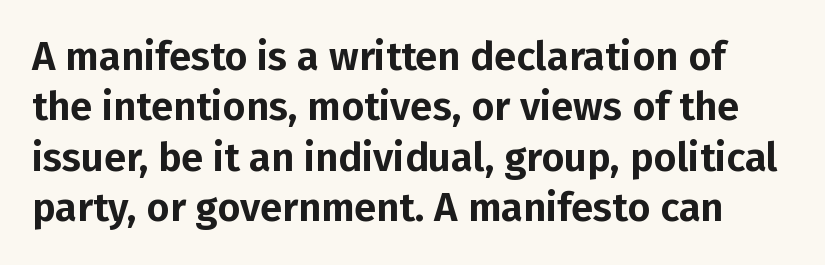
{"serif": "no", "italic": "no", "width": "normal", "stroke_contrast": "low", "x_height": "medium", "monospaced": "no", "underline": "no", "line_spacing": "normal", "line_spacing_ratio": 1.26, "letter_spacing": "normal", "letter_spacing_em": 0.0, "glyph_px": 40}
